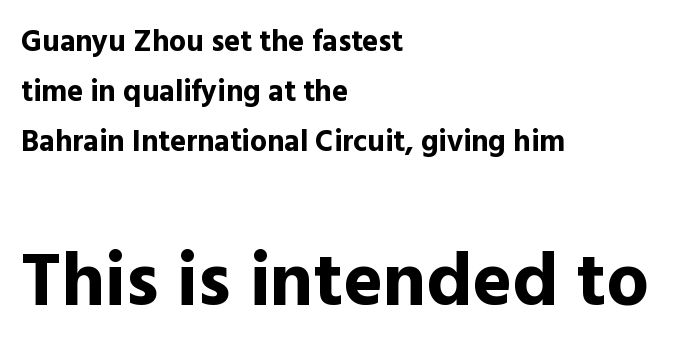
Q: Is the text bold? A: Yes.
Q: Is the text italic (slanted)? A: No, it is upright.
Q: Is the typeface a serif or a sans-serif typeface? A: Sans-serif.
Q: Is the text underlined? A: No.
Q: How is the paragraph aligned? A: Left-aligned.
Q: Is the spacing between letters normal or unusually wide? A: Normal.
Q: Is the spacing between lines tight, normal or loose? A: Normal.
Q: Which block of text is set in a larger size, the first (top) or the second (bottom)? A: The second (bottom) one.
Q: Width (condensed, normal, or wide)? A: Normal.
Q: x-height? A: Medium.
Q: Monospaced? A: No.
